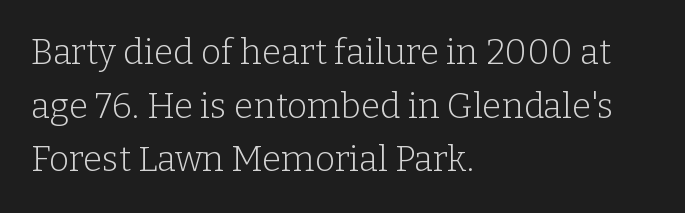
{"serif": "yes", "italic": "no", "bold": "no", "weight": "light", "width": "normal", "stroke_contrast": "low", "x_height": "medium", "monospaced": "no", "underline": "no", "align": "left", "line_spacing": "normal", "line_spacing_ratio": 1.53, "letter_spacing": "normal", "letter_spacing_em": 0.0, "glyph_px": 35}
